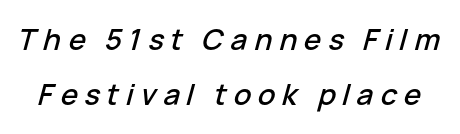
{"italic": "yes", "lean": "right", "slant_degrees": 15, "width": "normal", "stroke_contrast": "low", "x_height": "medium", "monospaced": "no", "underline": "no", "line_spacing": "loose", "line_spacing_ratio": 1.9, "letter_spacing": "wide", "letter_spacing_em": 0.24, "glyph_px": 29}
